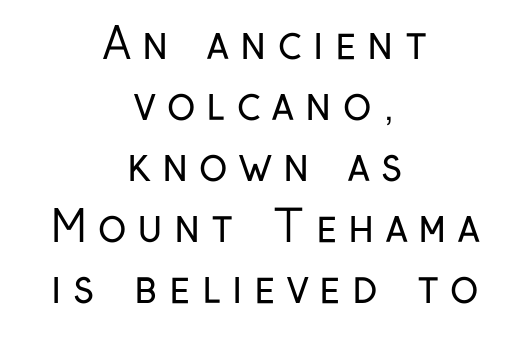
Q: Is the text bold? A: No.
Q: Is the text italic (slanted)? A: No, it is upright.
Q: Is the typeface a serif or a sans-serif typeface? A: Sans-serif.
Q: Is the text underlined? A: No.
Q: How is the paragraph aligned? A: Centered.
Q: Is the spacing between letters normal or unusually wide? A: Unusually wide.
Q: Is the spacing between lines tight, normal or loose? A: Normal.
Q: Width (condensed, normal, or wide)? A: Condensed.
Q: Stroke contrast? A: Low.
Q: x-height? A: Medium.
Q: Monospaced? A: No.
